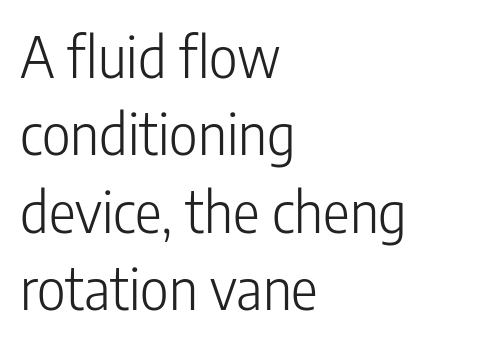
The image shows 56 px light, condensed sans-serif type, upright; set left-aligned, normal line spacing (1.38x), normal letter spacing, not underlined; low stroke contrast and a medium x-height.
